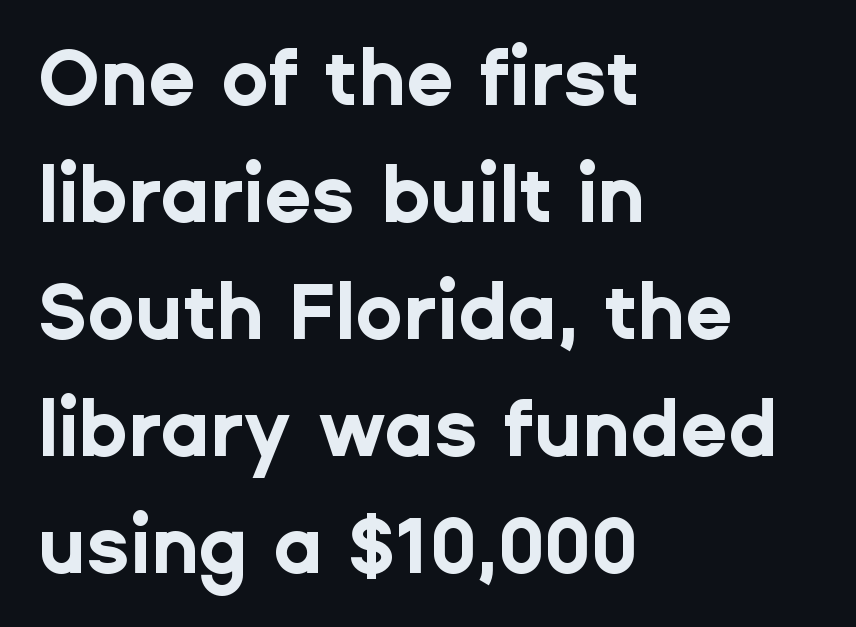
Q: Is the text bold? A: Yes.
Q: Is the text italic (slanted)? A: No, it is upright.
Q: Is the typeface a serif or a sans-serif typeface? A: Sans-serif.
Q: Is the text underlined? A: No.
Q: How is the paragraph aligned? A: Left-aligned.
Q: Is the spacing between letters normal or unusually wide? A: Normal.
Q: Is the spacing between lines tight, normal or loose? A: Normal.
Q: Width (condensed, normal, or wide)? A: Normal.
Q: Stroke contrast? A: Low.
Q: x-height? A: Medium.
Q: Monospaced? A: No.
